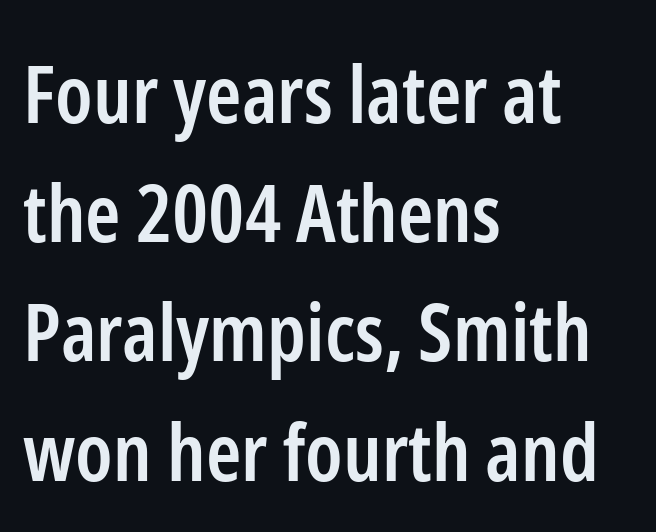
Q: Is the text bold? A: Semi-bold.
Q: Is the text italic (slanted)? A: No, it is upright.
Q: Is the typeface a serif or a sans-serif typeface? A: Sans-serif.
Q: Is the text underlined? A: No.
Q: How is the paragraph aligned? A: Left-aligned.
Q: Is the spacing between letters normal or unusually wide? A: Normal.
Q: Is the spacing between lines tight, normal or loose? A: Normal.
Q: Width (condensed, normal, or wide)? A: Condensed.
Q: Stroke contrast? A: Low.
Q: x-height? A: Medium.
Q: Monospaced? A: No.
